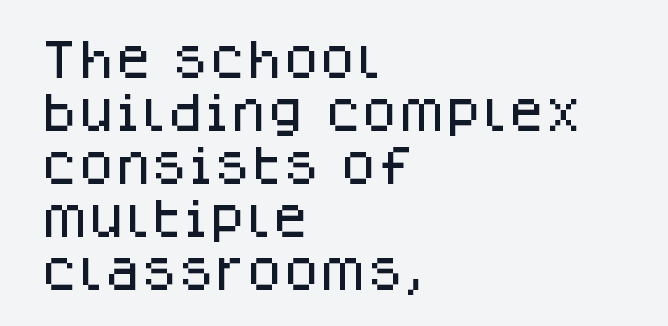
The image shows 42 px sans-serif type, upright; set left-aligned, normal line spacing (1.26x), normal letter spacing, not underlined; low stroke contrast and a large x-height.
